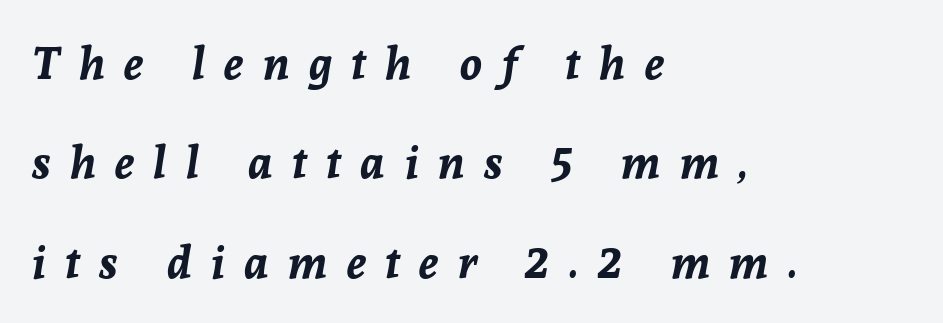
{"italic": "yes", "lean": "right", "slant_degrees": 8, "bold": "yes", "weight": "bold", "width": "normal", "stroke_contrast": "low", "x_height": "medium", "monospaced": "no", "underline": "no", "align": "left", "line_spacing": "loose", "line_spacing_ratio": 2.21, "letter_spacing": "wide", "letter_spacing_em": 0.43, "glyph_px": 45}
